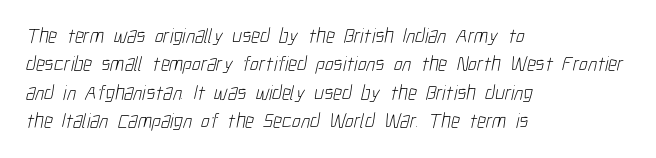
The specimen omits any rule beneath the text block's lines. The setting favours the left margin, as ordinary paragraphs usually do. How are the letters spaced? Ordinarily, with no added tracking. The passage shown stacks its lines at a standard gap.
